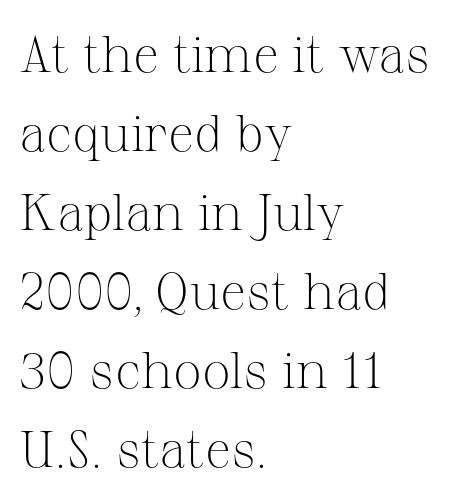
Which margin do the lines hug? The left one — the right edge is uneven. The face used here is seriffed, in the tradition of book romans. Words float on clear page, feet unadorned. This block has exactly the height ordinary leading produces. Quick note: not italic, upright. Ink coverage per letter is moderate at most.
